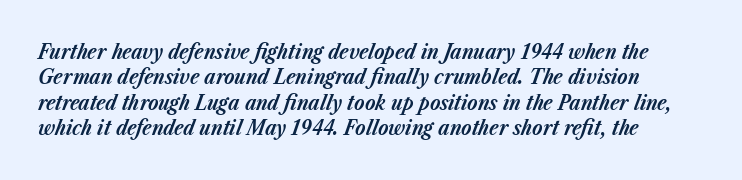
The image shows 21 px bold type, italic (leaning right); set line spacing 1.21x, normal letter spacing, not underlined.
